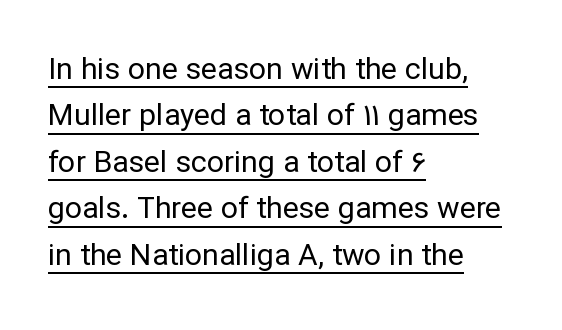
Underlined type. The cut favours lightness, reaching ordinary text weight at its darkest. The rendering uses natural spacing where letterforms have individual widths. The letters sit at their default tracking, neither squeezed nor spread. I'd call this a sans setting — the letters go barefoot.
